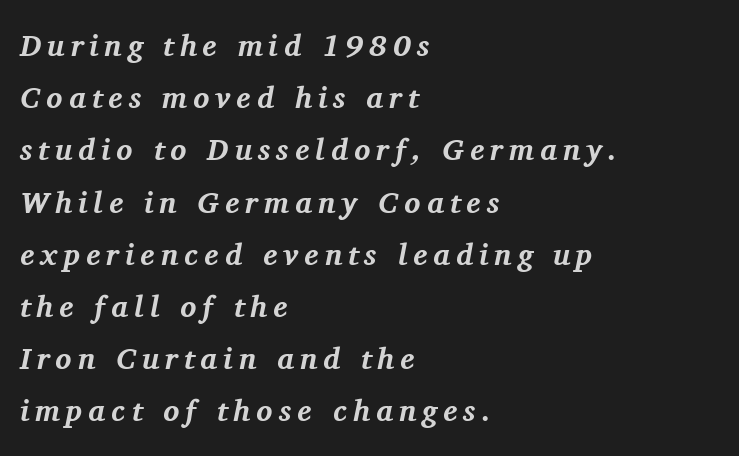
Q: Is the text bold? A: Yes.
Q: Is the text italic (slanted)? A: Yes, it leans right by about 11 degrees.
Q: Is the typeface a serif or a sans-serif typeface? A: Serif.
Q: Is the text underlined? A: No.
Q: How is the paragraph aligned? A: Left-aligned.
Q: Is the spacing between letters normal or unusually wide? A: Unusually wide.
Q: Width (condensed, normal, or wide)? A: Normal.
Q: Stroke contrast? A: Medium.
Q: x-height? A: Medium.
Q: Monospaced? A: No.
